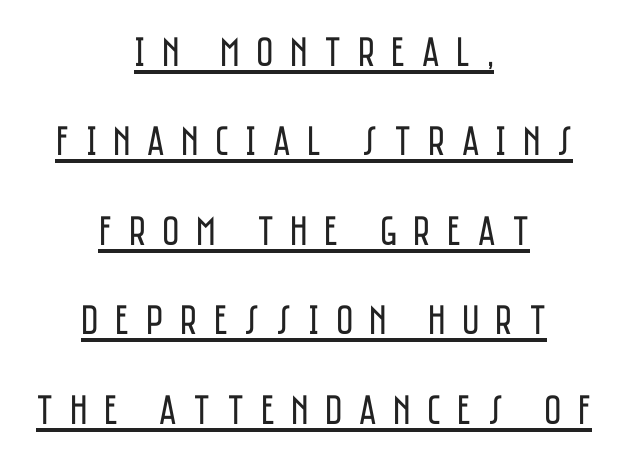
Posture: straight, roman, zero tilt. The rendering positions every line midway between the sides. Stem width sits at or under what a default text font uses. The gaps between neighbouring characters are conspicuously large.
